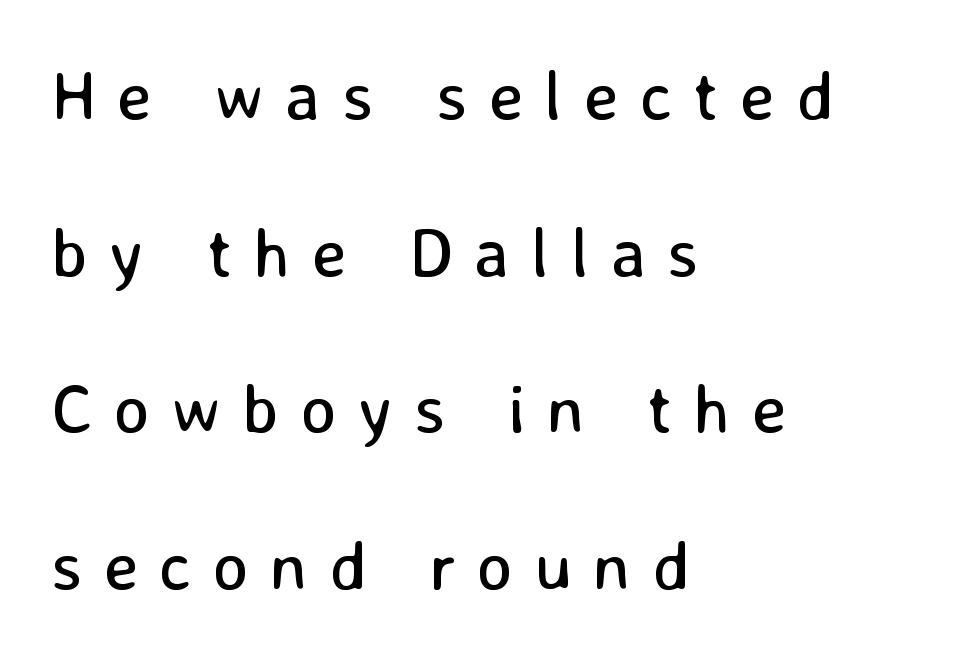
Q: Is the text bold? A: No.
Q: Is the text italic (slanted)? A: No, it is upright.
Q: Is the typeface a serif or a sans-serif typeface? A: Sans-serif.
Q: Is the text underlined? A: No.
Q: How is the paragraph aligned? A: Left-aligned.
Q: Is the spacing between letters normal or unusually wide? A: Unusually wide.
Q: Is the spacing between lines tight, normal or loose? A: Loose.
Q: Width (condensed, normal, or wide)? A: Normal.
Q: Stroke contrast? A: Low.
Q: x-height? A: Medium.
Q: Monospaced? A: No.
